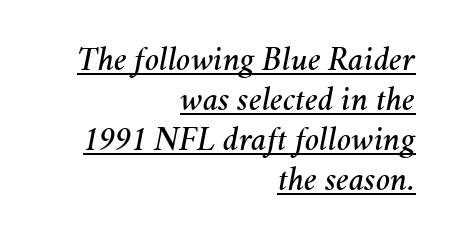
The image shows 34 px text type, italic (leaning right); set right-aligned, line spacing 1.18x, normal letter spacing, underlined; medium stroke contrast and a medium x-height.
